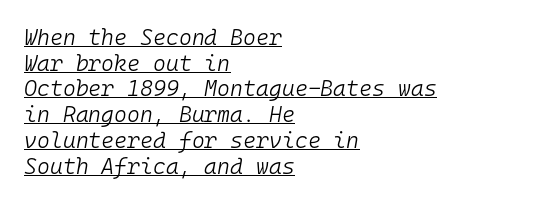
Each line of the rendering has a horizontal stroke beneath the glyphs. Posture: slanted. All the whitespace from short lines collects on the right. Weight: not bold — regular or lighter. Letter spacing: default.
